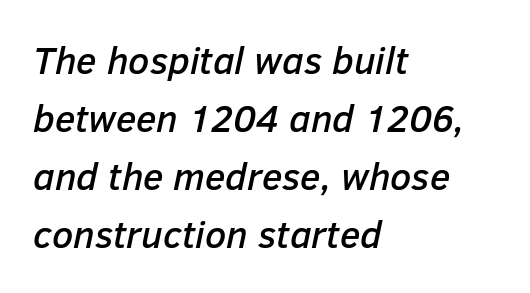
The image shows 38 px text type, italic (leaning right); set left-aligned, normal line spacing (1.53x), normal letter spacing, not underlined; low stroke contrast and a medium x-height.
